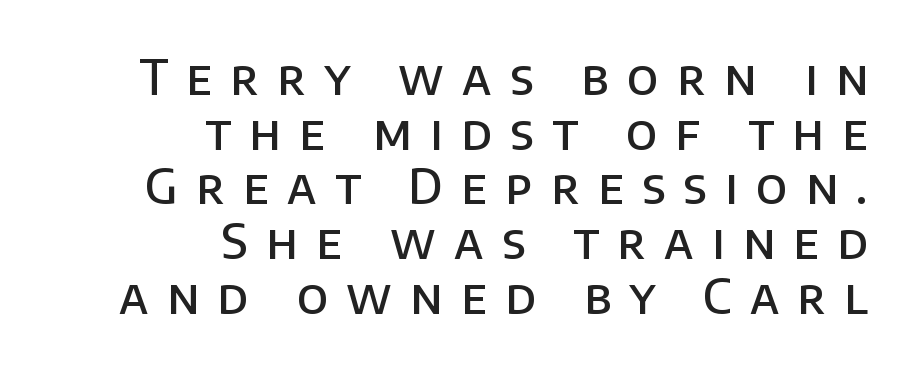
Does the weight exceed regular? Yes, but only to semibold. This sample has the flowing, uneven cadence of proportional lettering. Rule under the text: the space is simply empty. This is the regular roman posture of the typeface. Honestly, the rows look squashed on top of each other.
